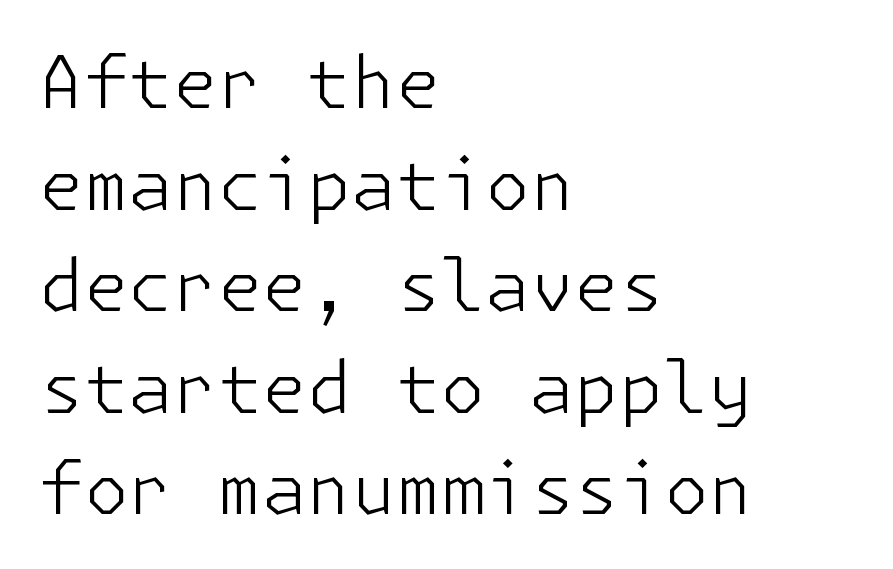
A typesetter would label this face a sans. Beneath every word, the page is bare. Vertical stems look standard width or narrower in stroke. One-word summary of the alignment: left. Interline gaps are of average width in this sample.
